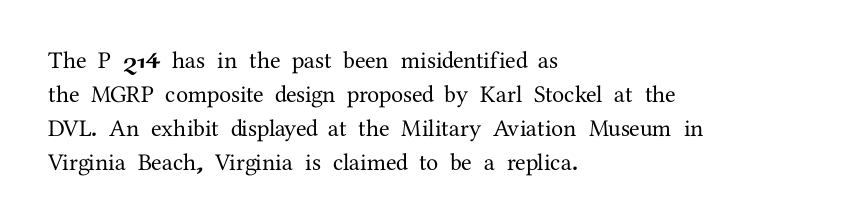
{"italic": "no", "underline": "no", "align": "left", "line_spacing": "normal", "line_spacing_ratio": 1.41, "letter_spacing": "normal", "letter_spacing_em": 0.0, "glyph_px": 24}
